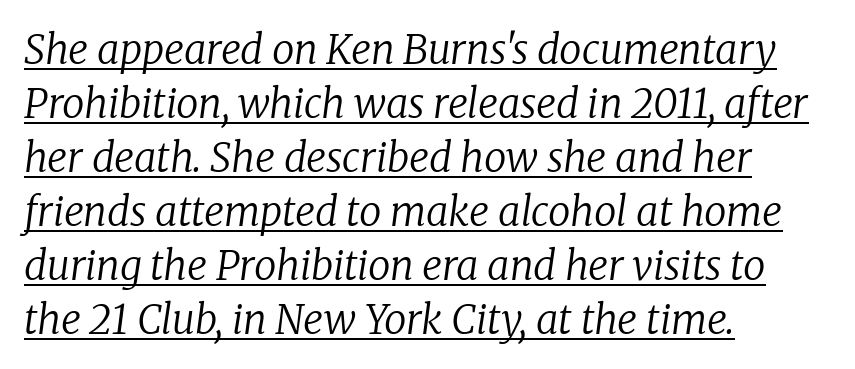
{"serif": "yes", "italic": "yes", "lean": "right", "slant_degrees": 8, "bold": "no", "weight": "regular", "width": "normal", "stroke_contrast": "low", "x_height": "medium", "monospaced": "no", "underline": "yes", "align": "left", "line_spacing": "normal", "line_spacing_ratio": 1.35, "letter_spacing": "normal", "letter_spacing_em": 0.0, "glyph_px": 40}
